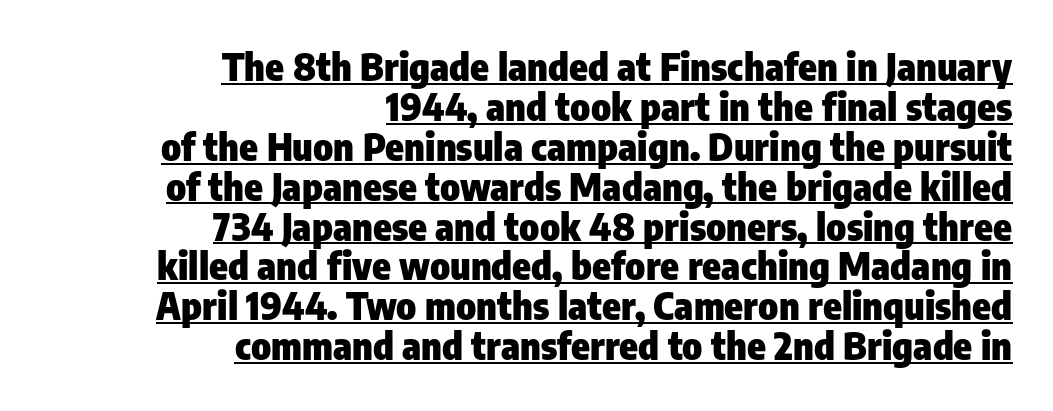
{"serif": "no", "italic": "no", "bold": "yes", "weight": "heavy", "width": "condensed", "stroke_contrast": "low", "x_height": "medium", "monospaced": "no", "underline": "yes", "align": "right", "line_spacing": "tight", "line_spacing_ratio": 1.05, "letter_spacing": "normal", "letter_spacing_em": 0.0, "glyph_px": 38}
